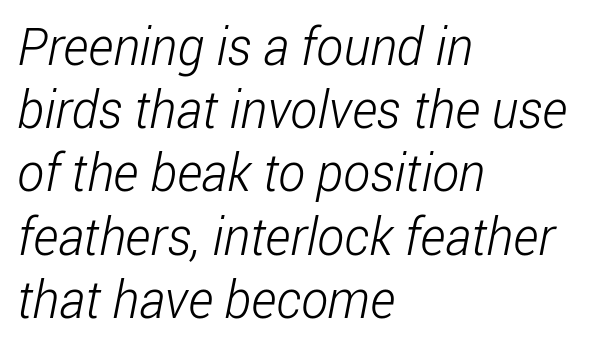
The passage is arranged the way most books set body copy — flush left. No heavy texture on the line: the type isn't bold. The letters carry no serifs — their stems end cleanly without finishing strokes. Do the characters align in a grid? No, the font is proportional.
